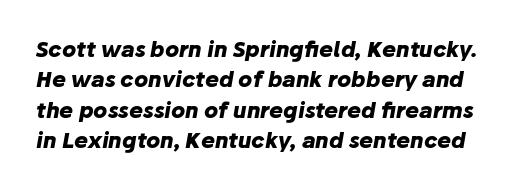
Q: Is the text bold? A: Yes.
Q: Is the text italic (slanted)? A: Yes, it leans right by about 10 degrees.
Q: Is the text underlined? A: No.
Q: Is the spacing between letters normal or unusually wide? A: Normal.
Q: Is the spacing between lines tight, normal or loose? A: Normal.
